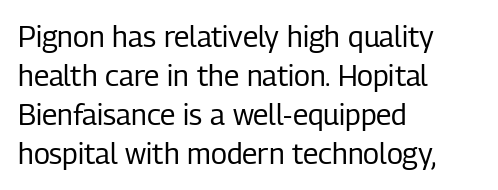
{"serif": "no", "italic": "no", "bold": "no", "weight": "regular", "width": "condensed", "stroke_contrast": "low", "x_height": "medium", "monospaced": "no", "underline": "no", "align": "left", "line_spacing": "normal", "line_spacing_ratio": 1.35, "letter_spacing": "normal", "letter_spacing_em": 0.0, "glyph_px": 29}
